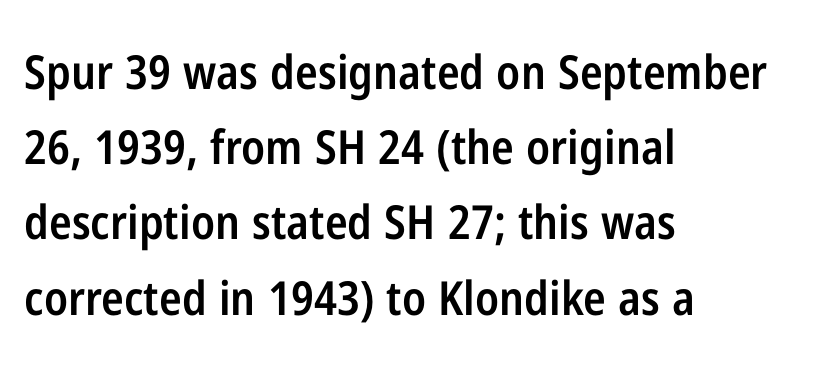
Q: Is the text bold? A: Semi-bold.
Q: Is the text italic (slanted)? A: No, it is upright.
Q: Is the typeface a serif or a sans-serif typeface? A: Sans-serif.
Q: Is the text underlined? A: No.
Q: How is the paragraph aligned? A: Left-aligned.
Q: Is the spacing between letters normal or unusually wide? A: Normal.
Q: Is the spacing between lines tight, normal or loose? A: Normal.
Q: Width (condensed, normal, or wide)? A: Condensed.
Q: Stroke contrast? A: Low.
Q: x-height? A: Medium.
Q: Monospaced? A: No.
